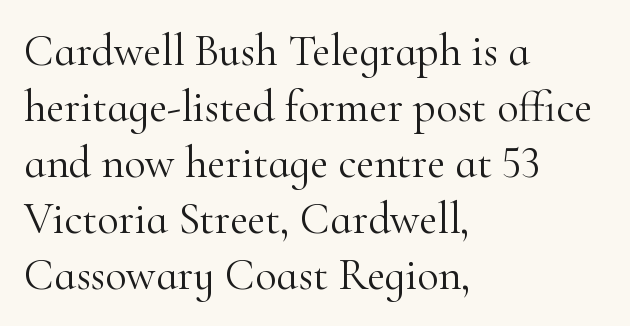
Q: Is the text bold? A: No.
Q: Is the text italic (slanted)? A: No, it is upright.
Q: Is the typeface a serif or a sans-serif typeface? A: Serif.
Q: Is the text underlined? A: No.
Q: How is the paragraph aligned? A: Left-aligned.
Q: Is the spacing between letters normal or unusually wide? A: Normal.
Q: Is the spacing between lines tight, normal or loose? A: Normal.
Q: Width (condensed, normal, or wide)? A: Normal.
Q: Stroke contrast? A: High.
Q: x-height? A: Small.
Q: Monospaced? A: No.
